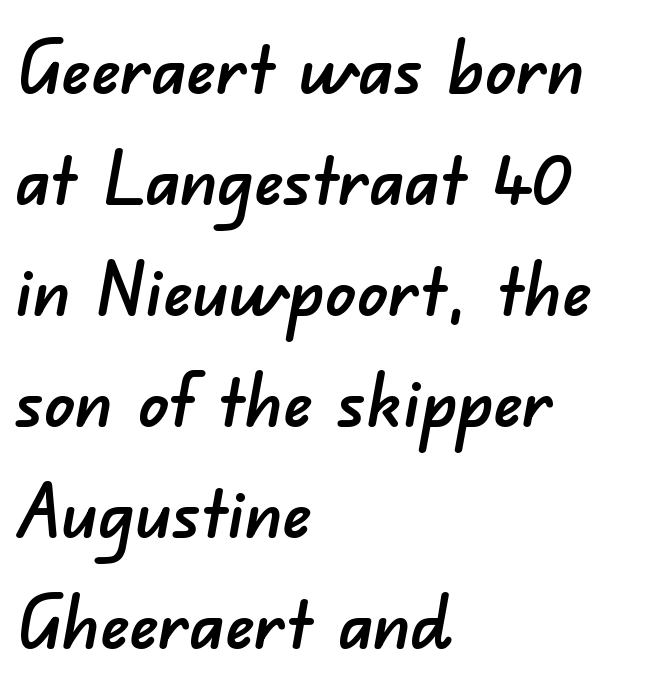
{"serif": "no", "width": "normal", "stroke_contrast": "low", "x_height": "small", "monospaced": "no", "underline": "no", "align": "left", "line_spacing": "normal", "line_spacing_ratio": 1.48, "letter_spacing": "normal", "letter_spacing_em": 0.0, "glyph_px": 75}
